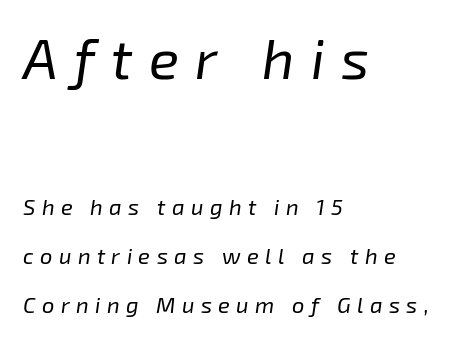
Q: Is the text bold? A: No.
Q: Is the text italic (slanted)? A: Yes, it leans right by about 8 degrees.
Q: Is the text underlined? A: No.
Q: How is the paragraph aligned? A: Left-aligned.
Q: Is the spacing between letters normal or unusually wide? A: Unusually wide.
Q: Is the spacing between lines tight, normal or loose? A: Loose.
Q: Which block of text is set in a larger size, the first (top) or the second (bottom)? A: The first (top) one.
Q: Width (condensed, normal, or wide)? A: Normal.
Q: Stroke contrast? A: Low.
Q: x-height? A: Medium.
Q: Monospaced? A: No.
